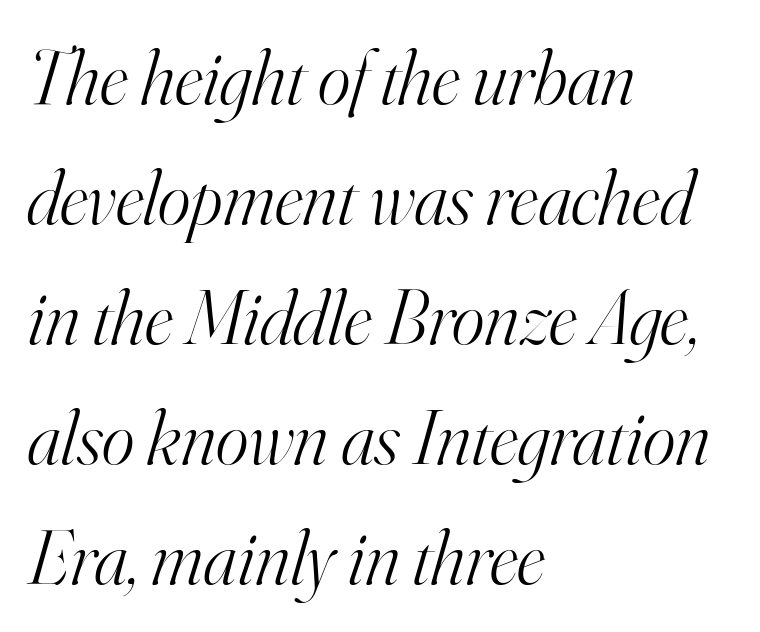
The image shows 78 px light serif type, italic (leaning right); set left-aligned, normal line spacing (1.54x), normal letter spacing, not underlined; high stroke contrast and a small x-height.
